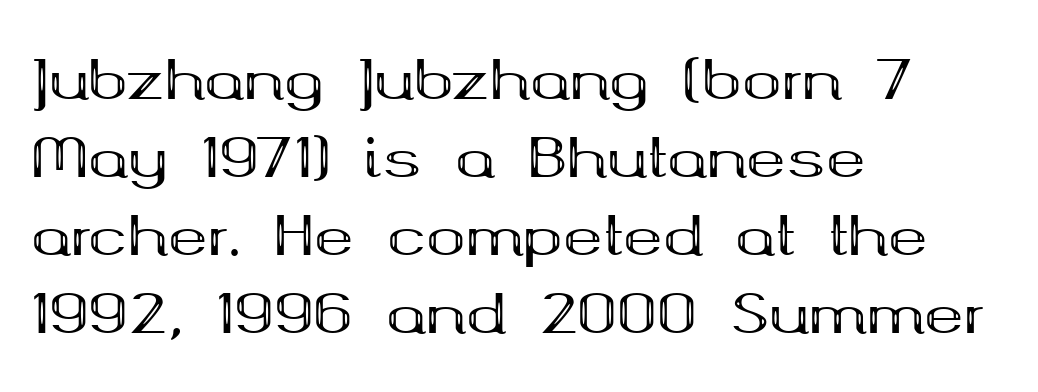
The image shows 53 px bold, wide serif type, upright; set left-aligned, normal line spacing (1.47x), normal letter spacing, not underlined; medium stroke contrast and a medium x-height.
